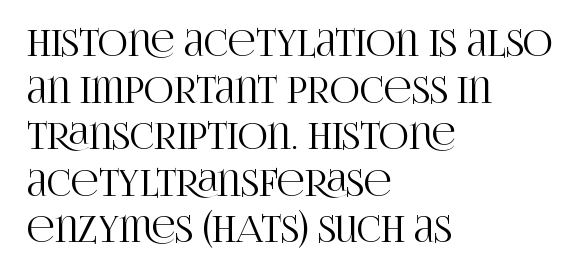
Q: Is the text italic (slanted)? A: No, it is upright.
Q: Is the typeface a serif or a sans-serif typeface? A: Serif.
Q: Is the text underlined? A: No.
Q: How is the paragraph aligned? A: Left-aligned.
Q: Is the spacing between letters normal or unusually wide? A: Normal.
Q: Is the spacing between lines tight, normal or loose? A: Normal.
Q: Width (condensed, normal, or wide)? A: Condensed.
Q: Stroke contrast? A: High.
Q: x-height? A: Large.
Q: Monospaced? A: No.
